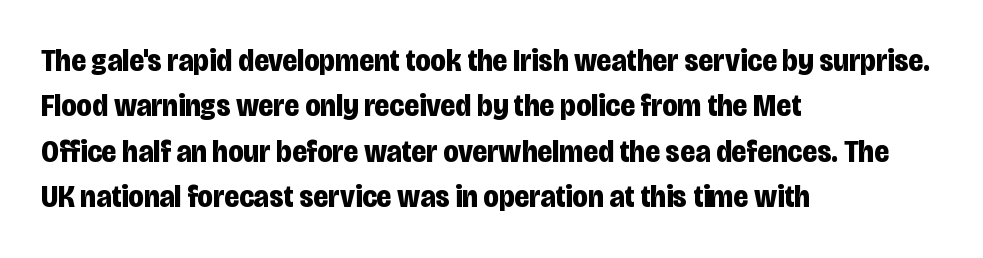
The rendering keeps characters at their native spacing. Does the type have serifs? No, each stem ends abruptly. All the whitespace from short lines collects on the right. Normally led — the rows are evenly, conventionally spaced. The foot of each line stays bare and open.
